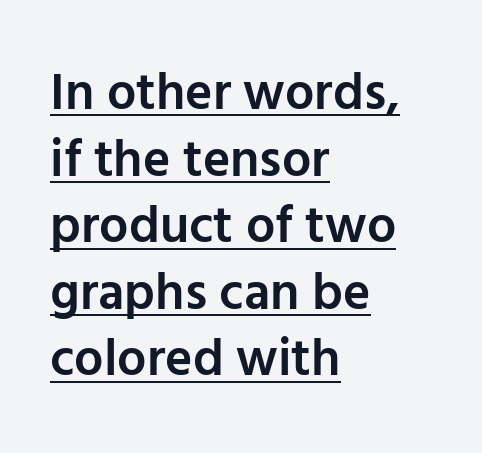
Q: Is the text bold? A: Semi-bold.
Q: Is the text italic (slanted)? A: No, it is upright.
Q: Is the typeface a serif or a sans-serif typeface? A: Sans-serif.
Q: Is the text underlined? A: Yes.
Q: How is the paragraph aligned? A: Left-aligned.
Q: Is the spacing between letters normal or unusually wide? A: Normal.
Q: Is the spacing between lines tight, normal or loose? A: Normal.
Q: Width (condensed, normal, or wide)? A: Normal.
Q: Stroke contrast? A: Low.
Q: x-height? A: Medium.
Q: Monospaced? A: No.
